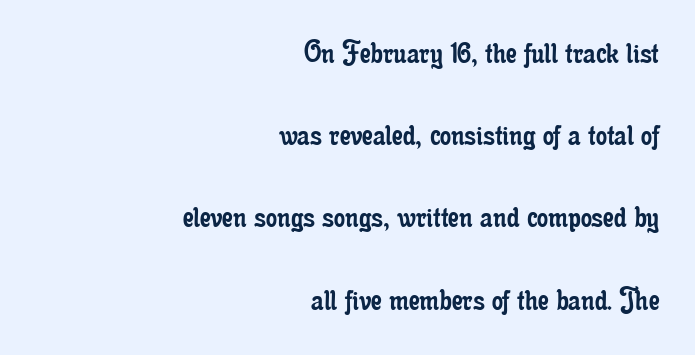
The letters advance in unequal steps, a hallmark of proportional type. Each row of text sits above clean, open space. How would I describe the line gaps? Wide and relaxed. The tracking reads as untouched default to a designer's eye. Unlike italic type, these characters show no tilt at all. The compositor pushed each line to the right boundary.
